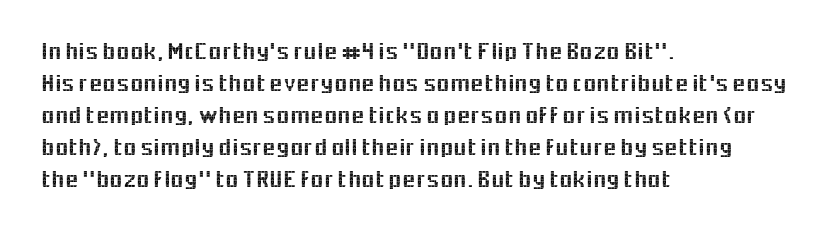
{"italic": "no", "underline": "no", "align": "left", "line_spacing": "normal", "line_spacing_ratio": 1.33, "letter_spacing": "normal", "letter_spacing_em": 0.0, "glyph_px": 24}
